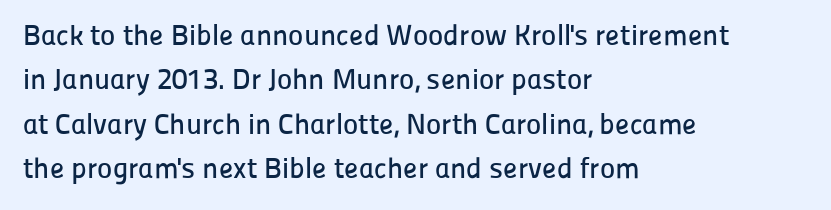
{"serif": "no", "italic": "no", "width": "normal", "stroke_contrast": "low", "x_height": "medium", "monospaced": "no", "underline": "no", "align": "left", "line_spacing": "normal", "line_spacing_ratio": 1.53, "letter_spacing": "normal", "letter_spacing_em": 0.0, "glyph_px": 29}
